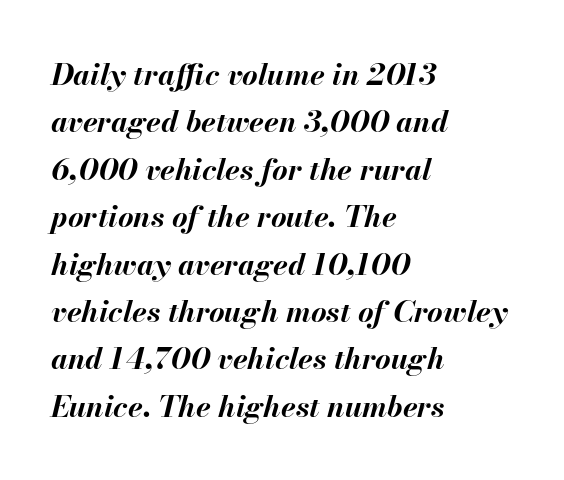
The image shows 30 px bold type, italic (leaning right); set left-aligned, normal line spacing (1.58x), normal letter spacing, not underlined; medium stroke contrast and a small x-height.
